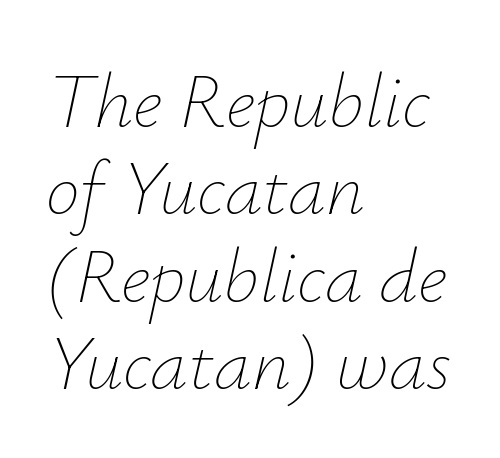
Q: Is the text bold? A: No.
Q: Is the text italic (slanted)? A: Yes, it leans right by about 12 degrees.
Q: Is the text underlined? A: No.
Q: How is the paragraph aligned? A: Left-aligned.
Q: Is the spacing between letters normal or unusually wide? A: Normal.
Q: Is the spacing between lines tight, normal or loose? A: Tight.
Q: Width (condensed, normal, or wide)? A: Normal.
Q: Stroke contrast? A: Low.
Q: x-height? A: Small.
Q: Monospaced? A: No.
